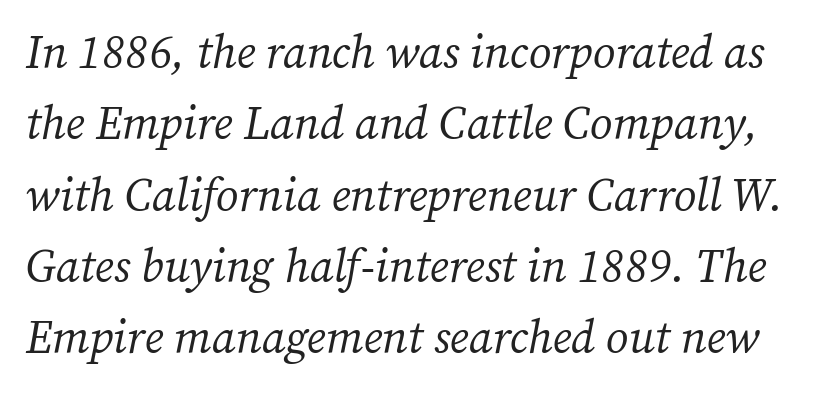
{"serif": "yes", "italic": "yes", "lean": "right", "slant_degrees": 12, "bold": "no", "weight": "regular", "width": "normal", "stroke_contrast": "medium", "x_height": "medium", "monospaced": "no", "underline": "no", "line_spacing": "normal", "line_spacing_ratio": 1.55, "letter_spacing": "normal", "letter_spacing_em": 0.0, "glyph_px": 46}
